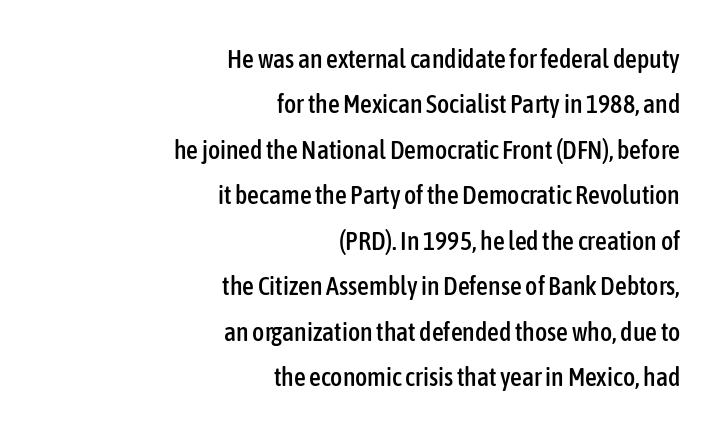
The image shows 26 px text type, upright; set right-aligned, line spacing 1.75x, normal letter spacing, not underlined.
